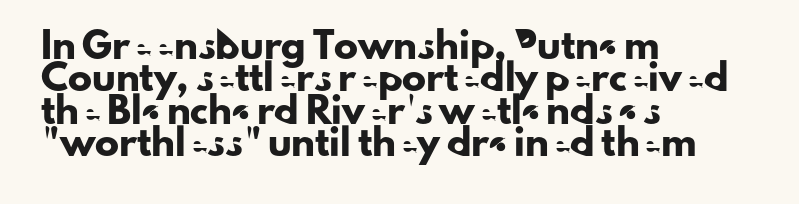
Glyph-to-glyph distance matches everyday printed text. Teacher's note: observe the even left margin — that is flush-left alignment. Type without underlining. This sample keeps an unexceptional amount of space between lines. This is roman type, the default non-slanted kind.
